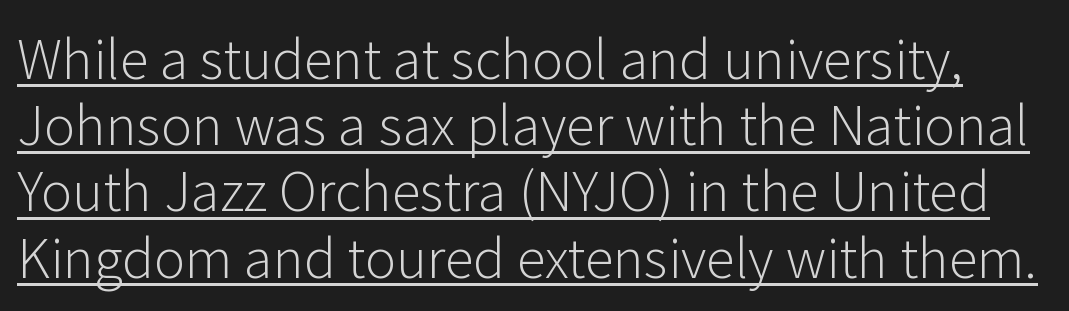
{"serif": "no", "italic": "no", "bold": "no", "weight": "light", "width": "normal", "stroke_contrast": "low", "x_height": "medium", "monospaced": "no", "underline": "yes", "line_spacing": "normal", "line_spacing_ratio": 1.25, "letter_spacing": "normal", "letter_spacing_em": 0.0, "glyph_px": 53}
